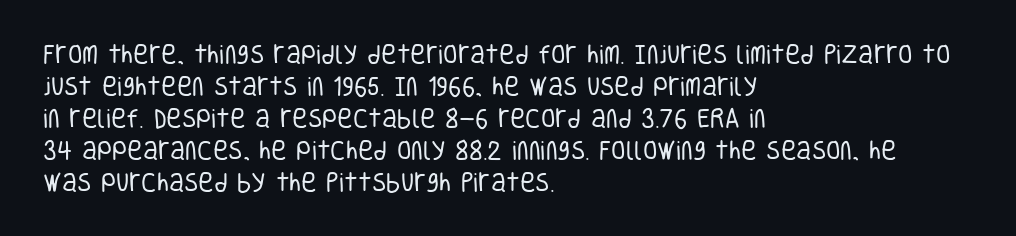
{"italic": "no", "bold": "no", "underline": "no", "align": "left", "line_spacing": "normal", "line_spacing_ratio": 1.52, "letter_spacing": "normal", "letter_spacing_em": 0.0, "glyph_px": 21}
